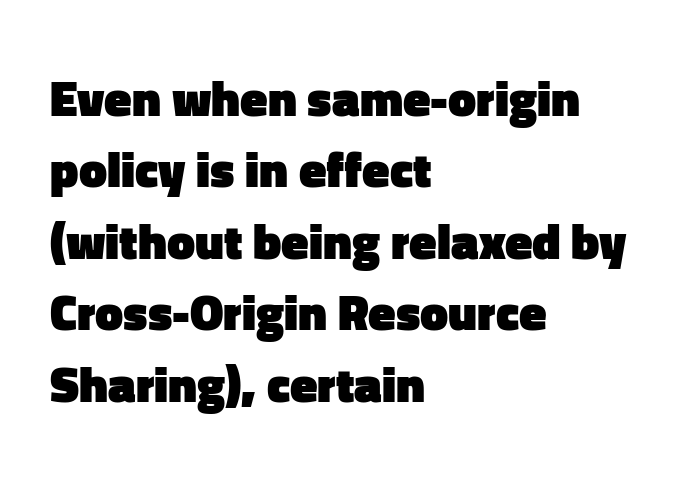
Nothing sits at the stroke ends, so this counts as sans-serif. Looks like regular typesetting: each glyph gets only the width it needs. Designer's note — italics off, roman on. Inter-character spacing is left at the font's built-in metrics. Summary of vertical rhythm: regular, with standard interline spacing. Teacher's note: observe the even left margin — that is flush-left alignment.
